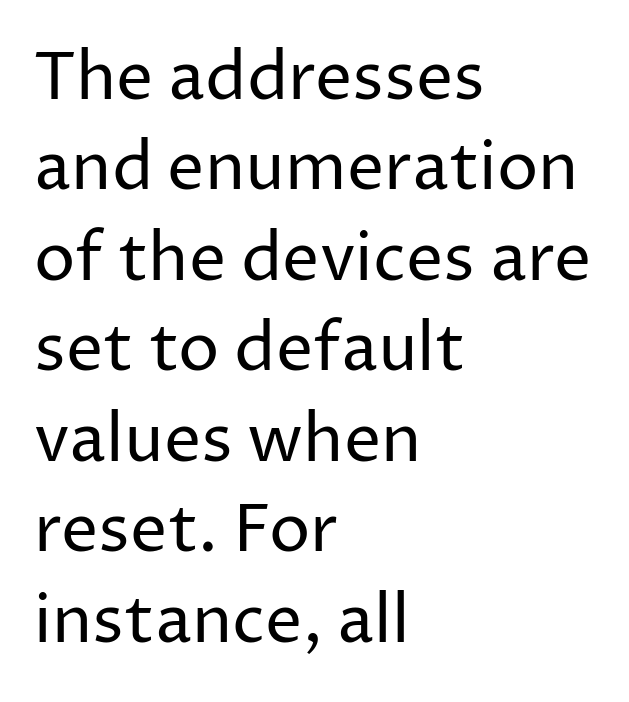
{"serif": "no", "italic": "no", "bold": "no", "weight": "regular", "width": "normal", "stroke_contrast": "low", "x_height": "medium", "monospaced": "no", "underline": "no", "align": "left", "line_spacing": "normal", "line_spacing_ratio": 1.37, "letter_spacing": "normal", "letter_spacing_em": 0.0, "glyph_px": 66}
